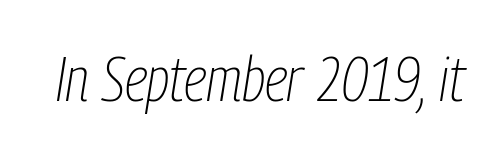
{"italic": "yes", "lean": "right", "slant_degrees": 9, "bold": "no", "weight": "thin", "width": "condensed", "stroke_contrast": "low", "x_height": "medium", "monospaced": "no", "underline": "no", "letter_spacing": "normal", "letter_spacing_em": 0.0, "glyph_px": 62}
